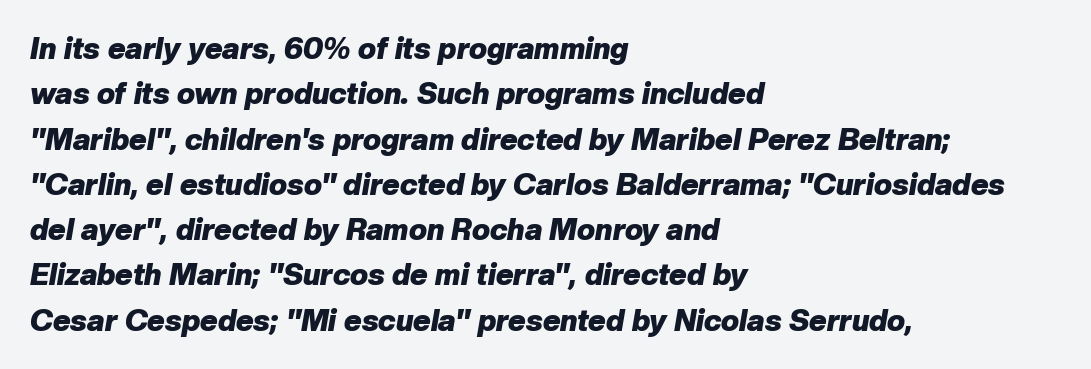
The image shows 30 px heavy type, italic (leaning right); set left-aligned, normal line spacing (1.51x), normal letter spacing, not underlined; low stroke contrast and a medium x-height.
